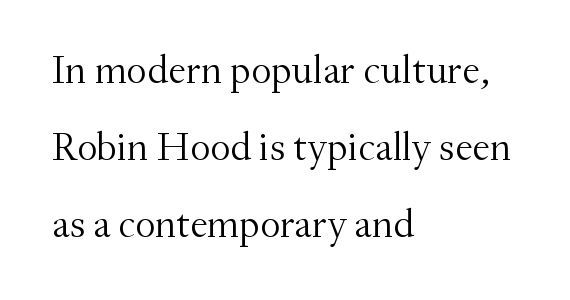
Caption: face not bold, strokes unweighted. The lines in this sample share a left origin and differ only in where they stop. The tracking reads as untouched default to a designer's eye. Anything drawn beneath the words? Only blank space. Note the varied advance widths — an 'i' is clearly narrower than an 'm'.
